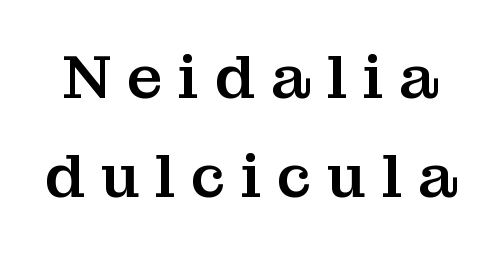
Q: Is the text italic (slanted)? A: No, it is upright.
Q: Is the typeface a serif or a sans-serif typeface? A: Serif.
Q: Is the text underlined? A: No.
Q: Is the spacing between letters normal or unusually wide? A: Unusually wide.
Q: Is the spacing between lines tight, normal or loose? A: Normal.
Q: Width (condensed, normal, or wide)? A: Normal.
Q: Stroke contrast? A: Medium.
Q: x-height? A: Medium.
Q: Monospaced? A: No.
